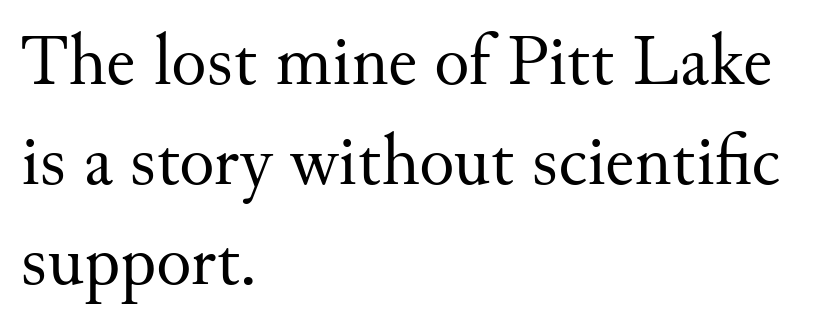
The image shows 73 px regular-weight serif type, upright; set left-aligned, normal line spacing (1.37x), normal letter spacing, not underlined; medium stroke contrast and a small x-height.
